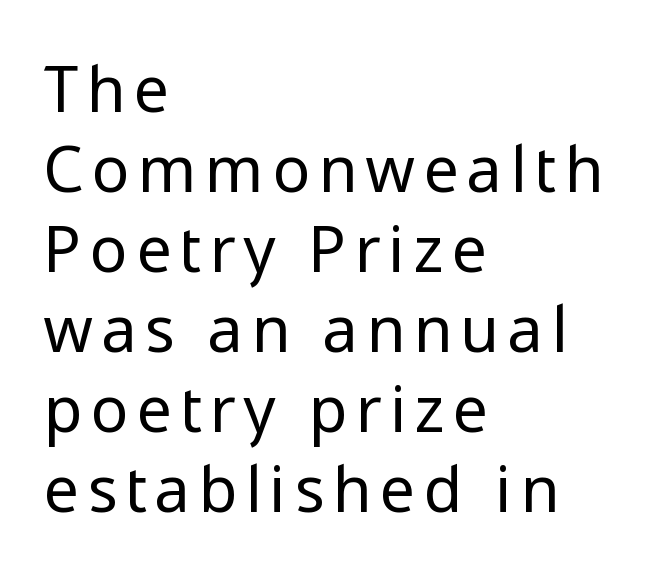
{"serif": "no", "italic": "no", "bold": "no", "weight": "regular", "width": "normal", "stroke_contrast": "low", "x_height": "medium", "monospaced": "no", "underline": "no", "align": "left", "line_spacing": "normal", "line_spacing_ratio": 1.27, "glyph_px": 63}
